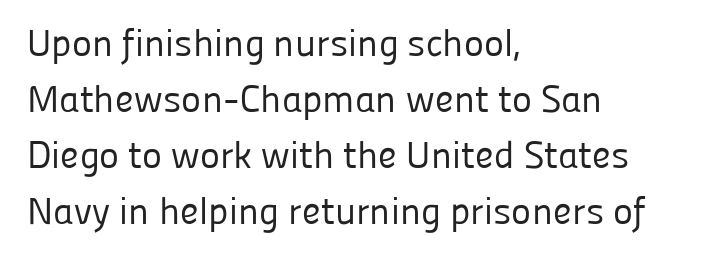
Do the characters align in a grid? No, the font is proportional. The string is rendered with underlining switched off. Serifs: no, the terminals of the letterforms are clean. Glyph-to-glyph distance matches everyday printed text. Interline gaps are of average width in this sample.
